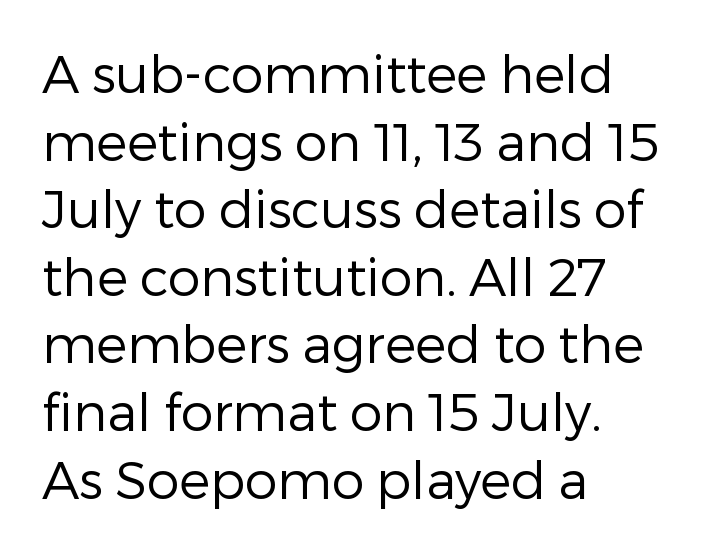
{"serif": "no", "italic": "no", "bold": "no", "weight": "regular", "width": "normal", "stroke_contrast": "low", "x_height": "medium", "monospaced": "no", "underline": "no", "align": "left", "line_spacing": "normal", "line_spacing_ratio": 1.3, "letter_spacing": "normal", "letter_spacing_em": 0.0, "glyph_px": 52}
